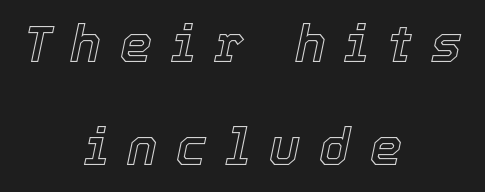
Q: Is the text italic (slanted)? A: Yes, it leans right by about 12 degrees.
Q: Is the text underlined? A: No.
Q: How is the paragraph aligned? A: Centered.
Q: Is the spacing between letters normal or unusually wide? A: Unusually wide.
Q: Is the spacing between lines tight, normal or loose? A: Loose.
Q: Width (condensed, normal, or wide)? A: Normal.
Q: x-height? A: Medium.
Q: Monospaced? A: No.
